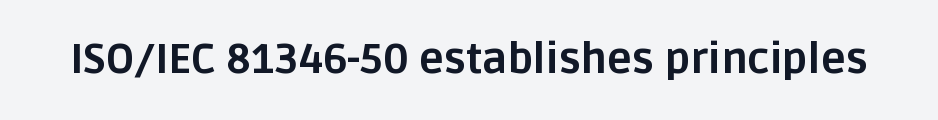
Q: Is the text bold? A: Yes.
Q: Is the text italic (slanted)? A: No, it is upright.
Q: Is the typeface a serif or a sans-serif typeface? A: Sans-serif.
Q: Is the text underlined? A: No.
Q: Is the spacing between letters normal or unusually wide? A: Normal.
Q: Width (condensed, normal, or wide)? A: Normal.
Q: Stroke contrast? A: Low.
Q: x-height? A: Large.
Q: Monospaced? A: No.
